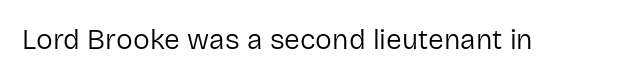
The image shows 28 px regular-weight sans-serif type, upright; set normal letter spacing, not underlined; low stroke contrast and a medium x-height.
